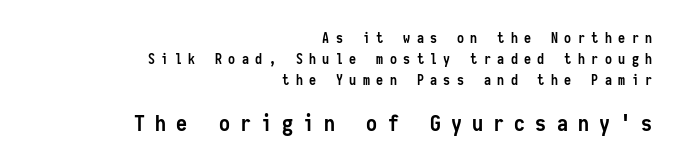
{"italic": "no", "bold": "yes", "underline": "no", "align": "right", "line_spacing": "normal", "line_spacing_ratio": 1.49, "letter_spacing": "wide", "letter_spacing_em": 0.46, "larger_block": "second", "size_ratio": 1.57, "glyph_px": 22}
